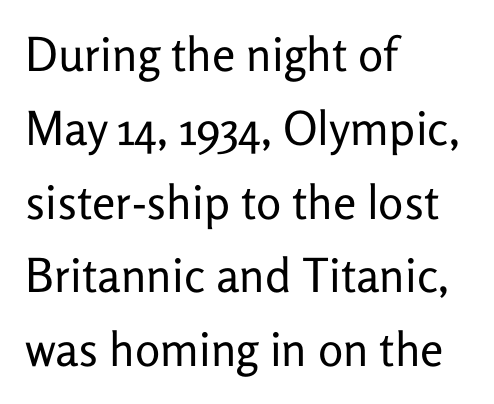
Varying glyph widths throughout — classic text-font behaviour. Nothing heavy about these letters — not bold at all. Teacher's note: observe the even left margin — that is flush-left alignment. The face used here is rendered with its standard letterfit. Does the lettering tilt? It doesn't — this is upright. Does the type have serifs? No, each stem ends abruptly.
